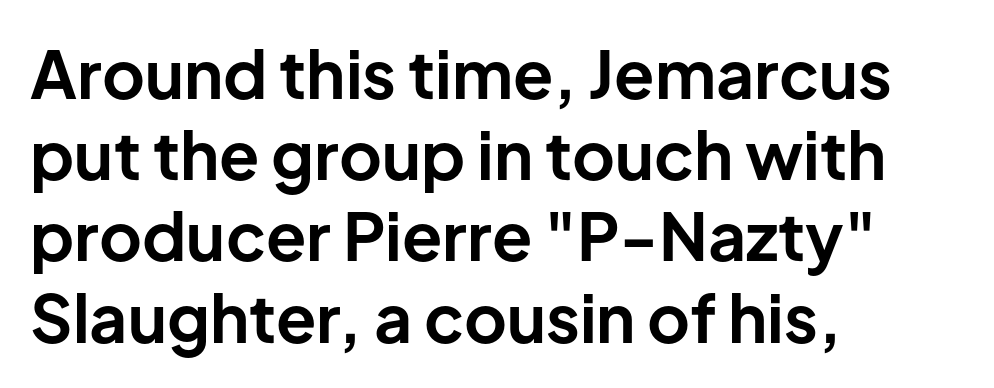
These lines were composed using upright roman letters. The face used here is proportionally spaced, like ordinary book or web type. Thick stems and heavy bowls — unmistakably bold. There is no visible air inserted between adjacent glyphs.
